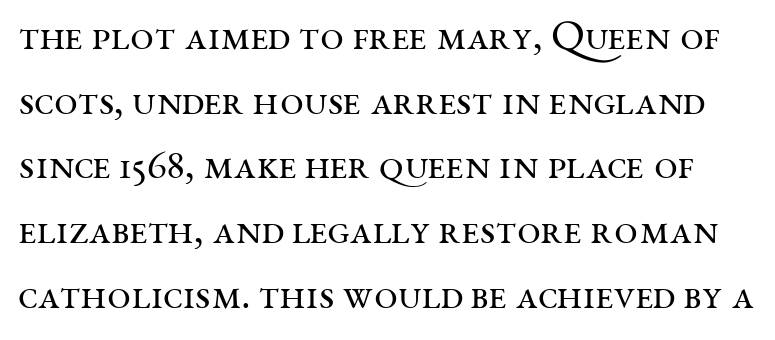
Q: Is the text bold? A: No.
Q: Is the text italic (slanted)? A: No, it is upright.
Q: Is the typeface a serif or a sans-serif typeface? A: Serif.
Q: Is the text underlined? A: No.
Q: Is the spacing between letters normal or unusually wide? A: Normal.
Q: Is the spacing between lines tight, normal or loose? A: Normal.
Q: Width (condensed, normal, or wide)? A: Wide.
Q: Stroke contrast? A: Medium.
Q: x-height? A: Large.
Q: Monospaced? A: No.
